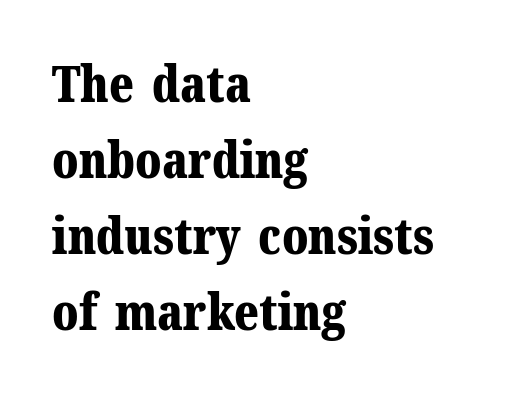
{"serif": "yes", "italic": "no", "bold": "yes", "weight": "bold", "width": "normal", "stroke_contrast": "medium", "x_height": "medium", "monospaced": "no", "underline": "no", "align": "left", "line_spacing": "normal", "line_spacing_ratio": 1.52, "letter_spacing": "normal", "letter_spacing_em": 0.0, "glyph_px": 50}
